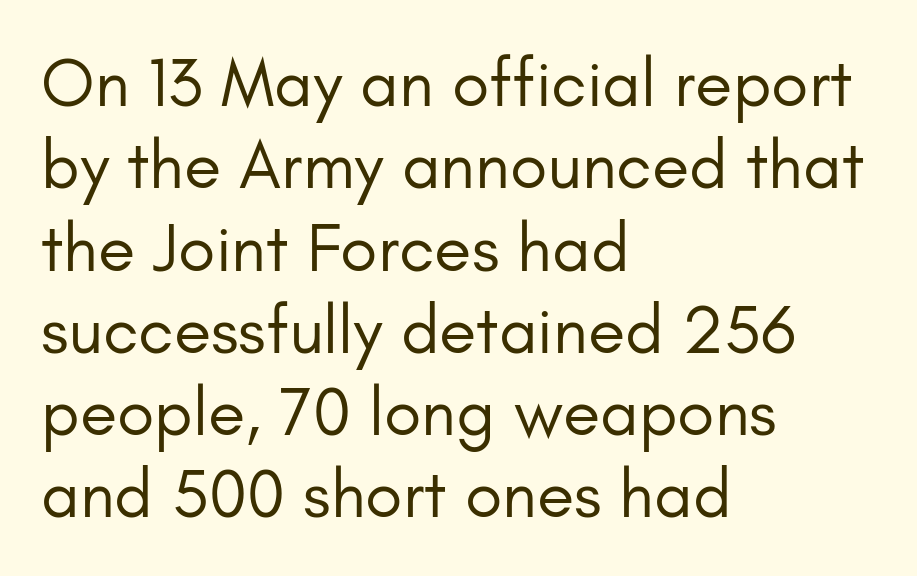
{"serif": "no", "italic": "no", "bold": "no", "weight": "regular", "width": "normal", "stroke_contrast": "low", "x_height": "small", "monospaced": "no", "underline": "no", "align": "left", "line_spacing_ratio": 1.21, "letter_spacing": "normal", "letter_spacing_em": 0.0, "glyph_px": 68}
